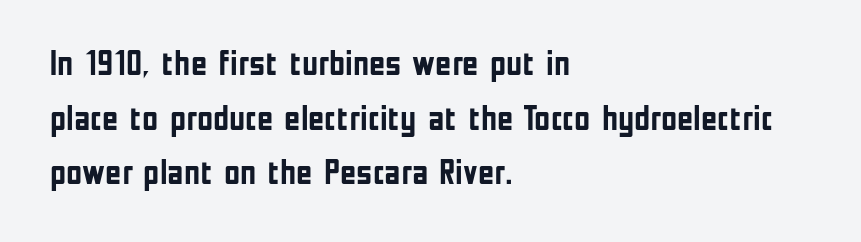
{"serif": "no", "italic": "no", "bold": "yes", "weight": "semibold", "width": "condensed", "stroke_contrast": "low", "x_height": "medium", "monospaced": "no", "underline": "no", "align": "left", "line_spacing": "normal", "line_spacing_ratio": 1.56, "letter_spacing": "normal", "letter_spacing_em": 0.0, "glyph_px": 35}
